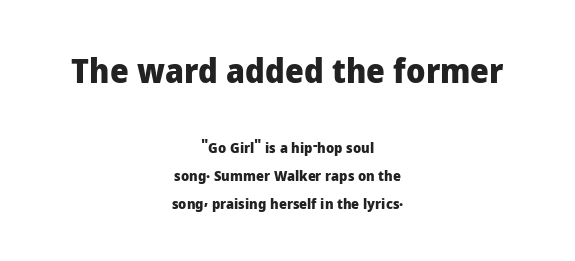
Q: Is the text bold? A: Yes.
Q: Is the text italic (slanted)? A: No, it is upright.
Q: Is the typeface a serif or a sans-serif typeface? A: Sans-serif.
Q: Is the text underlined? A: No.
Q: How is the paragraph aligned? A: Centered.
Q: Is the spacing between letters normal or unusually wide? A: Normal.
Q: Is the spacing between lines tight, normal or loose? A: Loose.
Q: Which block of text is set in a larger size, the first (top) or the second (bottom)? A: The first (top) one.
Q: Width (condensed, normal, or wide)? A: Normal.
Q: Stroke contrast? A: Low.
Q: x-height? A: Medium.
Q: Monospaced? A: No.
